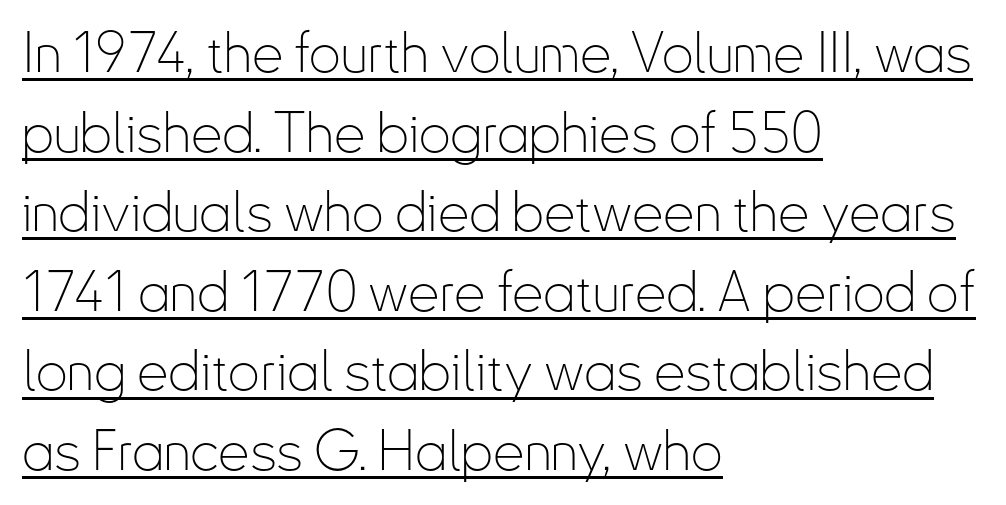
Q: Is the text bold? A: No.
Q: Is the text italic (slanted)? A: No, it is upright.
Q: Is the typeface a serif or a sans-serif typeface? A: Sans-serif.
Q: Is the text underlined? A: Yes.
Q: How is the paragraph aligned? A: Left-aligned.
Q: Is the spacing between letters normal or unusually wide? A: Normal.
Q: Is the spacing between lines tight, normal or loose? A: Normal.
Q: Width (condensed, normal, or wide)? A: Condensed.
Q: Stroke contrast? A: Low.
Q: x-height? A: Small.
Q: Monospaced? A: No.
